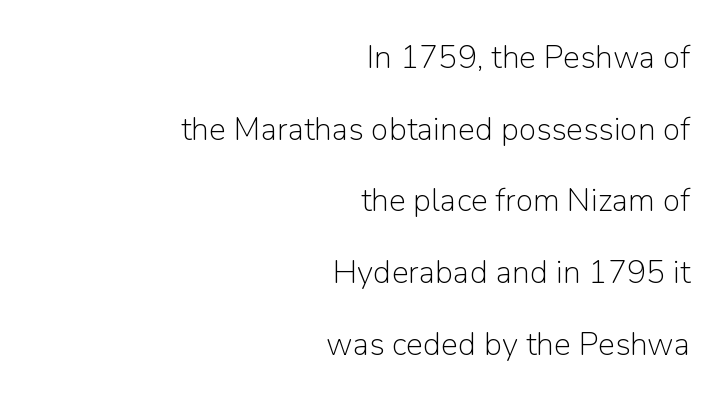
{"serif": "no", "italic": "no", "bold": "no", "weight": "light", "width": "normal", "stroke_contrast": "low", "x_height": "medium", "monospaced": "no", "underline": "no", "align": "right", "line_spacing": "loose", "line_spacing_ratio": 2.24, "letter_spacing": "normal", "letter_spacing_em": 0.0, "glyph_px": 32}
